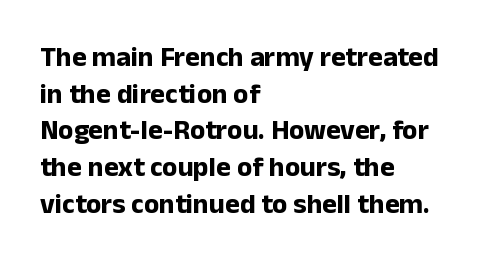
Compared with typical paragraphs, the rows here are spaced about the same. Is this a fixed-width face? No — the glyphs have proportional, varying widths. The line texture is even and compact thanks to regular tracking. Each glyph is drawn with heavy, bold strokes.
